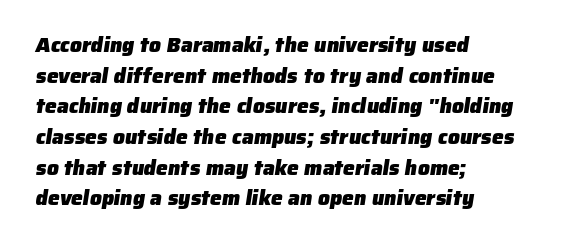
Q: Is the text bold? A: Yes.
Q: Is the text underlined? A: No.
Q: How is the paragraph aligned? A: Left-aligned.
Q: Is the spacing between letters normal or unusually wide? A: Normal.
Q: Is the spacing between lines tight, normal or loose? A: Normal.
